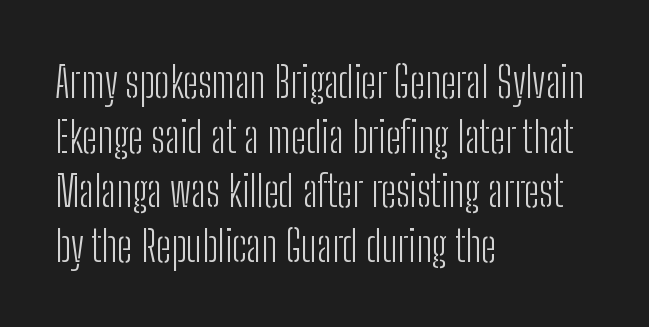
Note the varied advance widths — an 'i' is clearly narrower than an 'm'. The passage shown has conventional tracking throughout. Alignment: flush left. Descenders are the only things crossing below the line. Heaviness? Minimal to ordinary, like unemphasized prose. Examine the stroke ends and you'll find no serifs.
